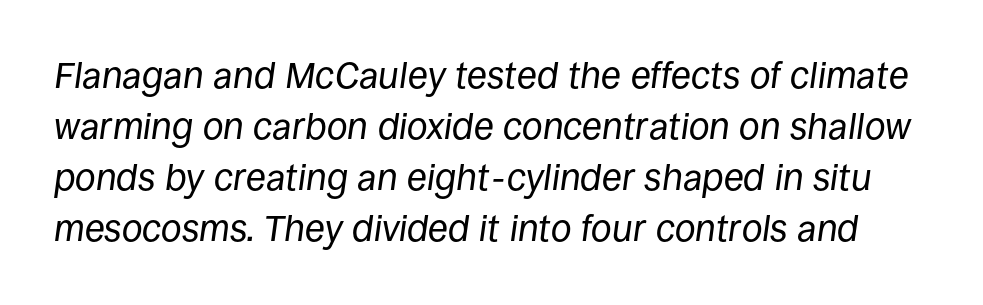
Q: Is the text bold? A: No.
Q: Is the text italic (slanted)? A: Yes, it leans right by about 8 degrees.
Q: Is the text underlined? A: No.
Q: Is the spacing between letters normal or unusually wide? A: Normal.
Q: Is the spacing between lines tight, normal or loose? A: Normal.
Q: Width (condensed, normal, or wide)? A: Normal.
Q: Stroke contrast? A: Low.
Q: x-height? A: Large.
Q: Monospaced? A: No.
